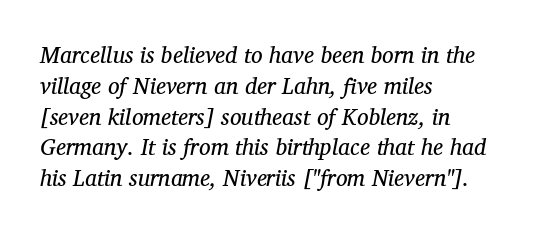
Q: Is the text bold? A: No.
Q: Is the text italic (slanted)? A: Yes, it leans right by about 12 degrees.
Q: Is the text underlined? A: No.
Q: How is the paragraph aligned? A: Left-aligned.
Q: Is the spacing between letters normal or unusually wide? A: Normal.
Q: Is the spacing between lines tight, normal or loose? A: Normal.
